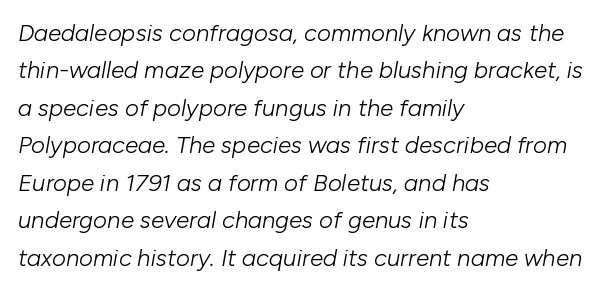
Letters have the restrained weight of plain body copy at most. Regarding leading, the lines here are spaced in the standard way. This rendering features lettering with no underline. Line beginnings align vertically; line endings do not. Honestly, the letter spacing is just normal — you wouldn't notice it.
